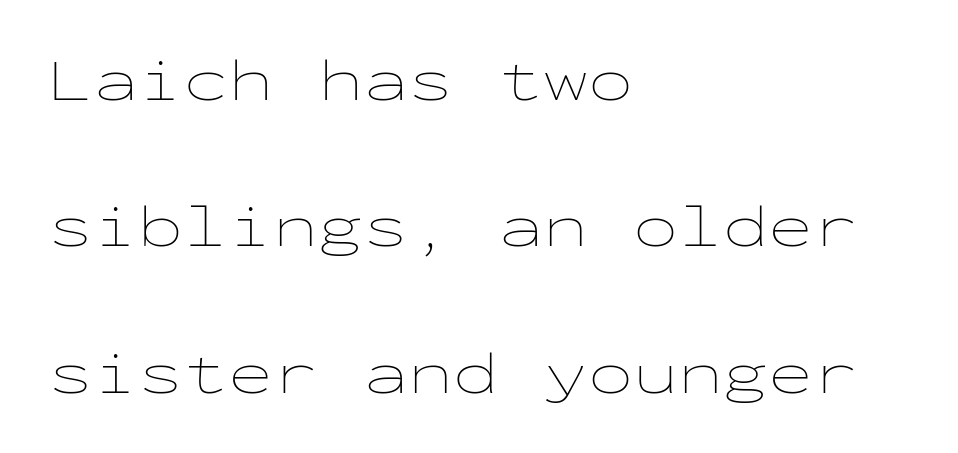
{"italic": "no", "bold": "no", "weight": "thin", "width": "wide", "stroke_contrast": "low", "x_height": "medium", "monospaced": "yes", "underline": "no", "align": "left", "line_spacing": "loose", "line_spacing_ratio": 2.44, "letter_spacing": "normal", "letter_spacing_em": 0.0, "glyph_px": 60}
